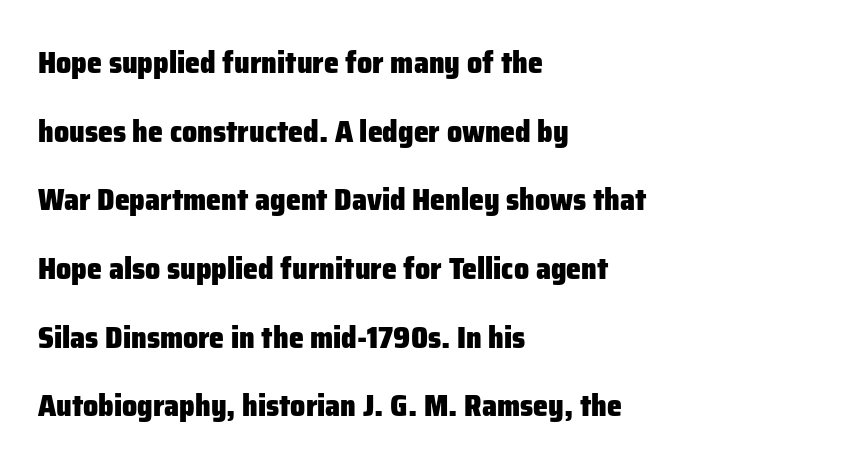
Does the copy run flush right? No — it runs flush left. Interline gaps are noticeably wide in this sample. Does the type have serifs? No, each stem ends abruptly. No italicization has been applied; the sample stays upright.
